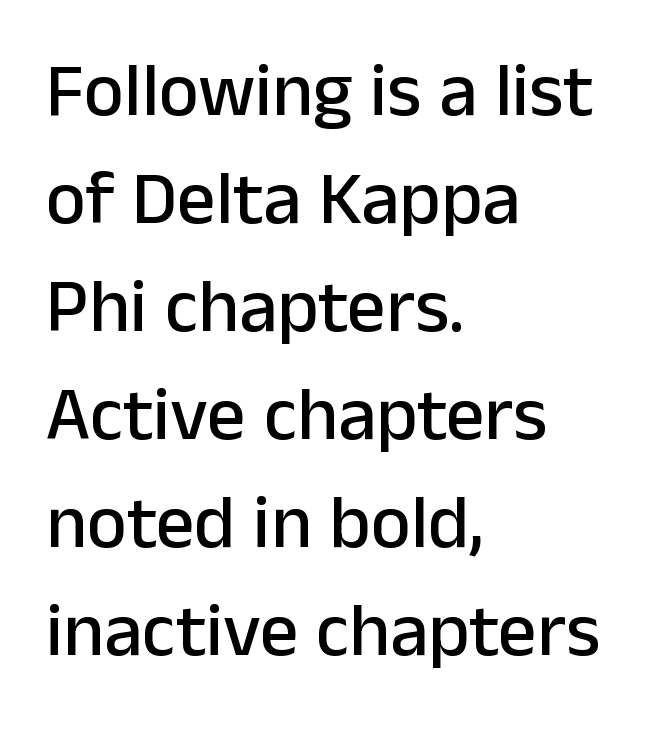
What stands out about the letter spacing? Nothing — it is the standard amount. Typeset ragged right — the left edge is the straight one. No word sits above an underline. Does the leading feel generous? No, just average. Unlike a traditional serif, this face leaves its strokes unadorned. The letters advance in unequal steps, a hallmark of proportional type.
